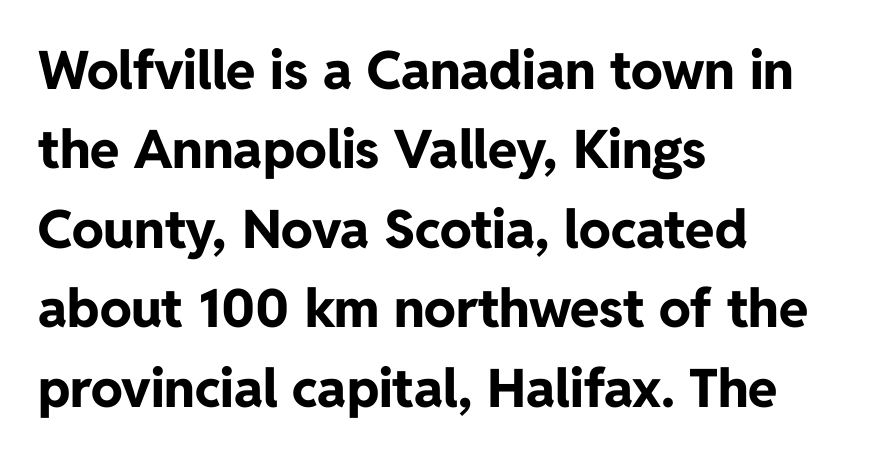
Font category for this specimen: sans-serif. The font's upright variant was chosen for this text. Students, observe: this is what conventionally led text looks like. These lines keep a tight, regular rhythm from letter to letter. Rule under the text: the space is simply empty. I'd describe the lettering as bold — thick and assertive.
